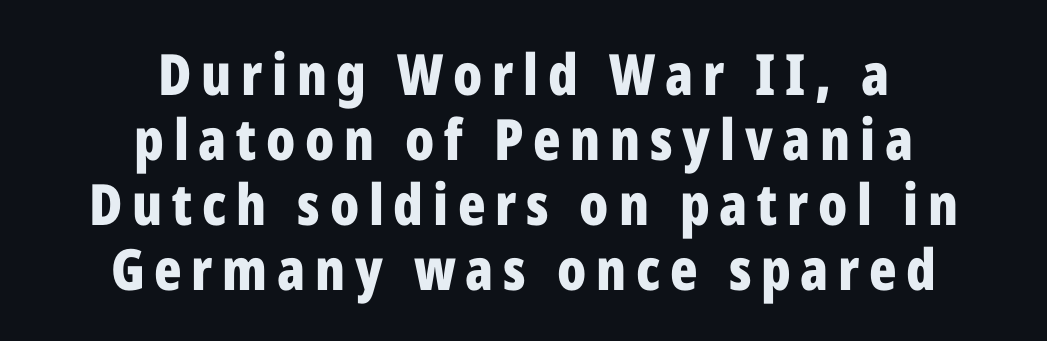
Q: Is the text bold? A: Yes.
Q: Is the text italic (slanted)? A: No, it is upright.
Q: Is the typeface a serif or a sans-serif typeface? A: Sans-serif.
Q: Is the text underlined? A: No.
Q: How is the paragraph aligned? A: Centered.
Q: Is the spacing between lines tight, normal or loose? A: Tight.
Q: Width (condensed, normal, or wide)? A: Condensed.
Q: Stroke contrast? A: Low.
Q: x-height? A: Medium.
Q: Monospaced? A: No.
